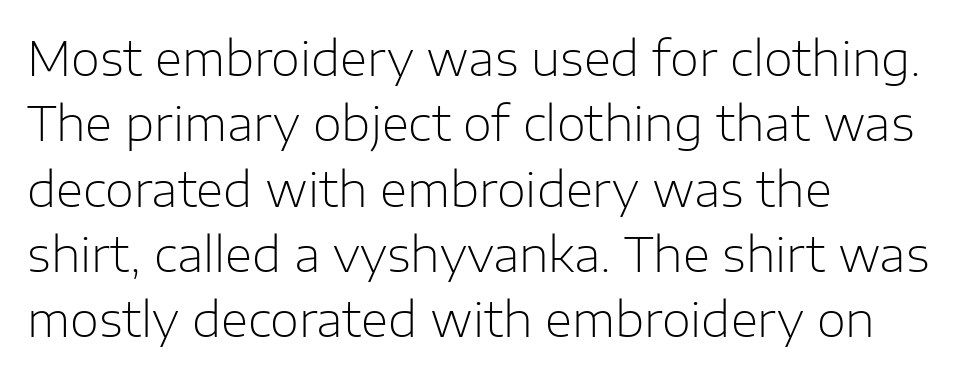
{"serif": "no", "italic": "no", "bold": "no", "weight": "light", "width": "normal", "stroke_contrast": "low", "x_height": "medium", "monospaced": "no", "underline": "no", "align": "left", "line_spacing": "normal", "line_spacing_ratio": 1.39, "letter_spacing": "normal", "letter_spacing_em": 0.0, "glyph_px": 47}
